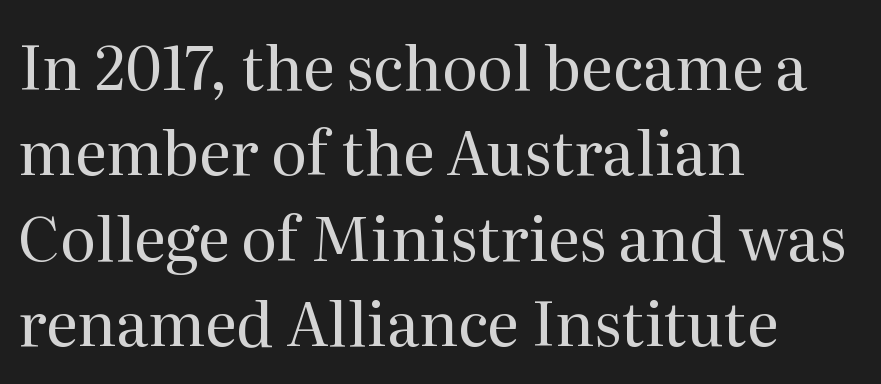
{"serif": "yes", "italic": "no", "bold": "no", "weight": "regular", "width": "normal", "stroke_contrast": "medium", "x_height": "medium", "monospaced": "no", "underline": "no", "align": "left", "line_spacing": "normal", "line_spacing_ratio": 1.4, "letter_spacing": "normal", "letter_spacing_em": 0.0, "glyph_px": 61}
